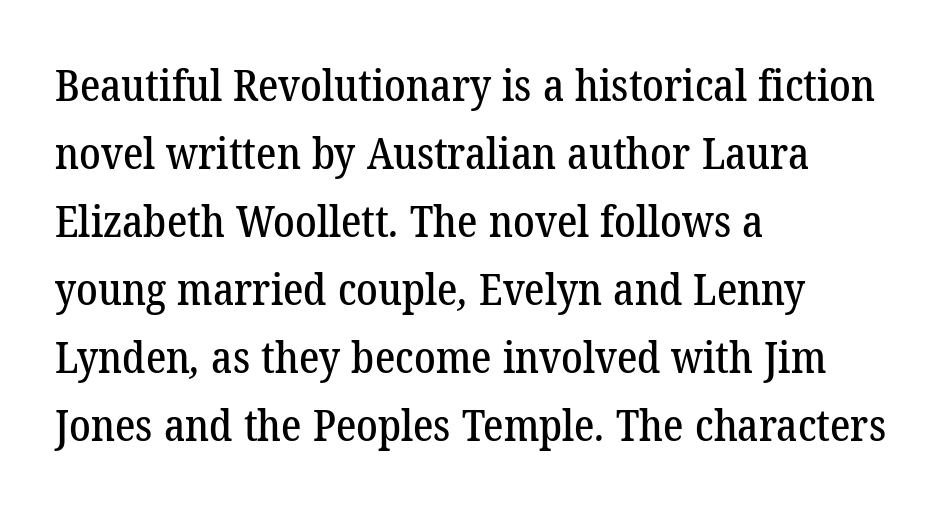
Note the varied advance widths — an 'i' is clearly narrower than an 'm'. The type family on display is of the serif kind. Nothing unusual about the tracking: characters are spaced as the font intends. The typesetter chose a ragged-right arrangement here. Compared with typical paragraphs, the rows here are spaced about the same.
